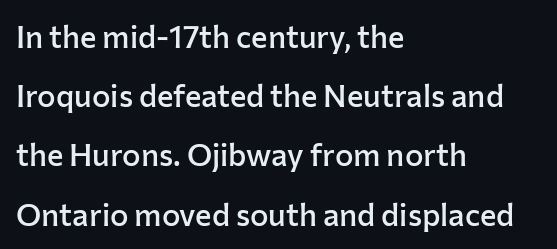
{"serif": "no", "italic": "no", "bold": "semi", "weight": "semibold", "width": "normal", "stroke_contrast": "low", "x_height": "medium", "monospaced": "no", "underline": "no", "align": "left", "line_spacing": "loose", "line_spacing_ratio": 1.91, "letter_spacing": "normal", "letter_spacing_em": 0.0, "glyph_px": 31}
